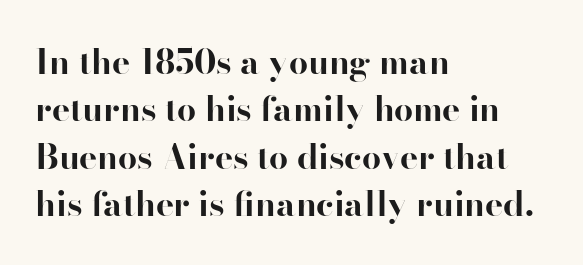
A typesetter would call this proportional, since set widths differ per character. What weight is shown? A full bold with thick strokes. The lines in this sample share a left origin and differ only in where they stop. Beneath every word, the page is bare. The type family on display is of the serif kind. Honestly, the letter spacing is just normal — you wouldn't notice it.
